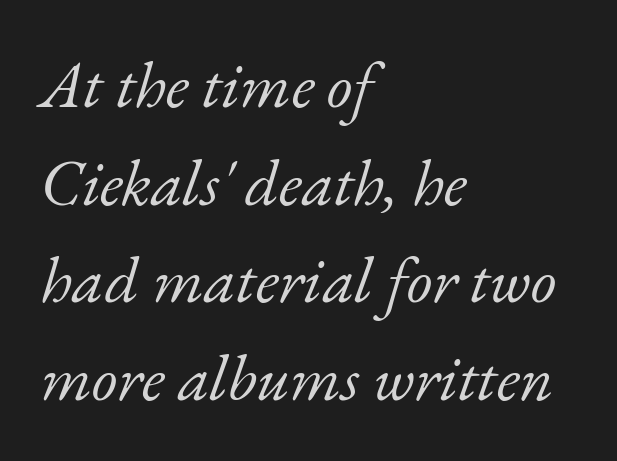
The image shows 66 px light serif type, italic (leaning right); set left-aligned, normal line spacing (1.48x), normal letter spacing, not underlined; low stroke contrast and a small x-height.
